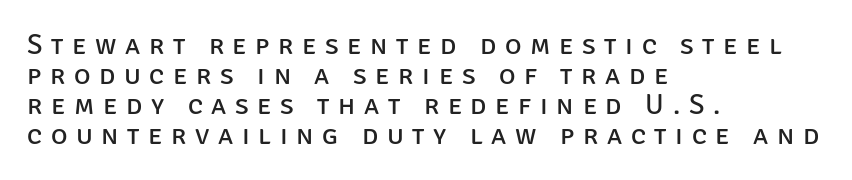
Proportional: the letters do not fall into vertical columns. The passage shown stacks its lines with hardly any gap. Short and long lines alike share a common starting point at left. This rendering widens character spacing well past its baseline value.
